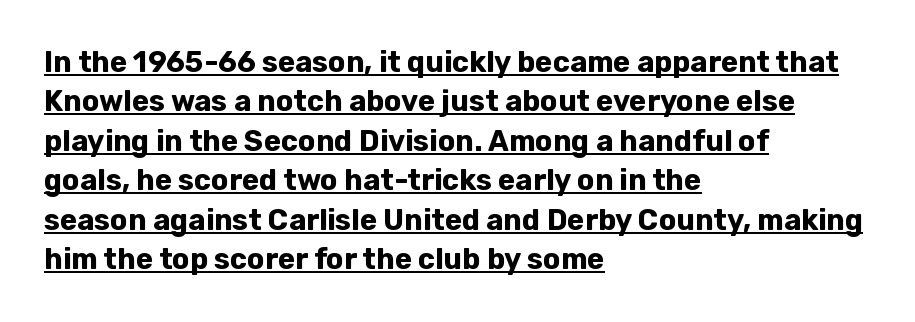
The image shows 29 px bold sans-serif type, upright; set left-aligned, normal line spacing (1.36x), normal letter spacing, underlined; low stroke contrast and a medium x-height.
